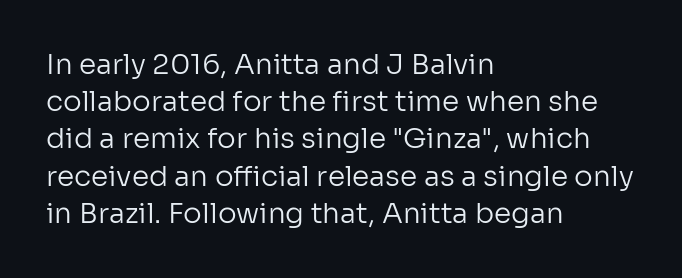
The image shows 28 px regular-weight sans-serif type, upright; set left-aligned, normal line spacing (1.33x), normal letter spacing, not underlined; low stroke contrast and a medium x-height.
